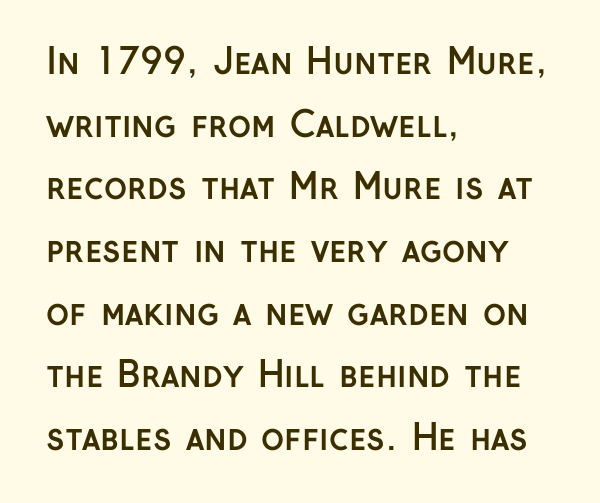
Q: Is the text bold? A: Yes.
Q: Is the text italic (slanted)? A: No, it is upright.
Q: Is the typeface a serif or a sans-serif typeface? A: Sans-serif.
Q: Is the text underlined? A: No.
Q: How is the paragraph aligned? A: Left-aligned.
Q: Is the spacing between letters normal or unusually wide? A: Normal.
Q: Width (condensed, normal, or wide)? A: Normal.
Q: Stroke contrast? A: Low.
Q: x-height? A: Medium.
Q: Monospaced? A: No.
